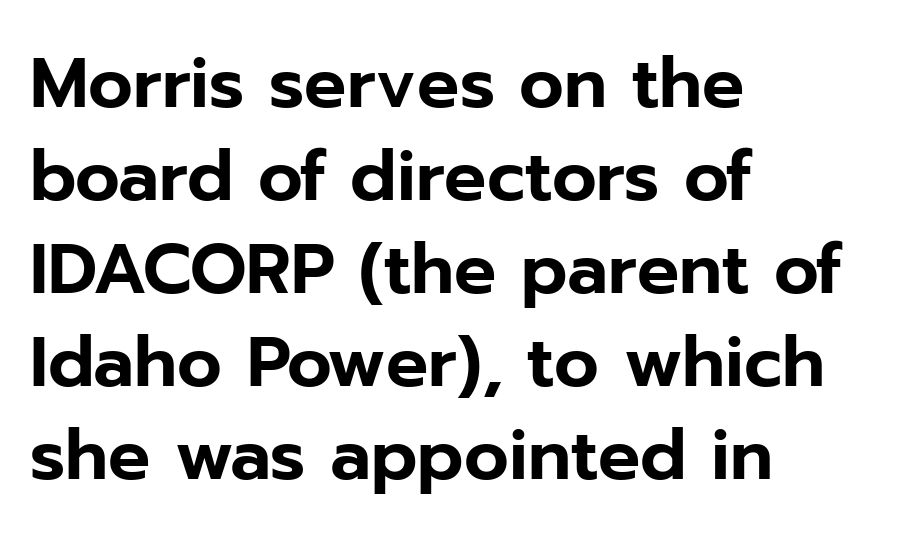
There is no visible air inserted between adjacent glyphs. Notice how the stems are strictly vertical — no italics here. A classic flush-left, rag-right setting is used for this passage. Compared with typical paragraphs, the rows here are spaced about the same. Spacing verdict: proportional, widths tailored to each character.
